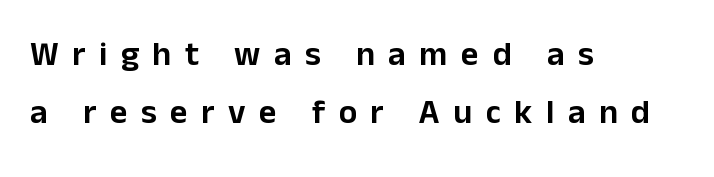
Q: Is the text italic (slanted)? A: No, it is upright.
Q: Is the typeface a serif or a sans-serif typeface? A: Sans-serif.
Q: Is the text underlined? A: No.
Q: How is the paragraph aligned? A: Left-aligned.
Q: Is the spacing between letters normal or unusually wide? A: Unusually wide.
Q: Width (condensed, normal, or wide)? A: Normal.
Q: Stroke contrast? A: Low.
Q: x-height? A: Medium.
Q: Monospaced? A: No.
